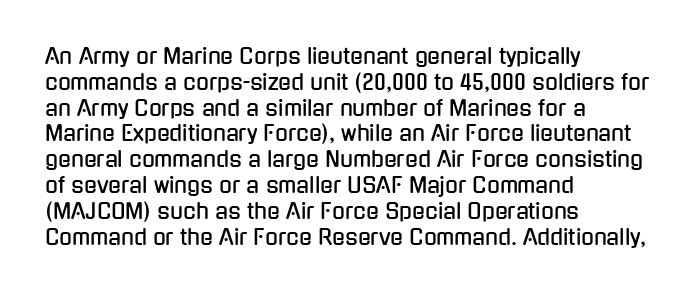
Underline: absent. This rendering uses left alignment, leaving the right contour irregular. A typesetter would mark this as roman, not italic. In terms of letterspacing, this is plain default setting.
